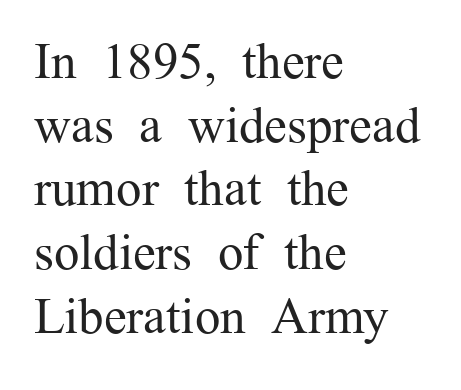
Q: Is the text bold? A: No.
Q: Is the text italic (slanted)? A: No, it is upright.
Q: Is the typeface a serif or a sans-serif typeface? A: Serif.
Q: Is the text underlined? A: No.
Q: How is the paragraph aligned? A: Left-aligned.
Q: Is the spacing between letters normal or unusually wide? A: Normal.
Q: Is the spacing between lines tight, normal or loose? A: Normal.
Q: Width (condensed, normal, or wide)? A: Normal.
Q: Stroke contrast? A: Medium.
Q: x-height? A: Medium.
Q: Monospaced? A: No.
